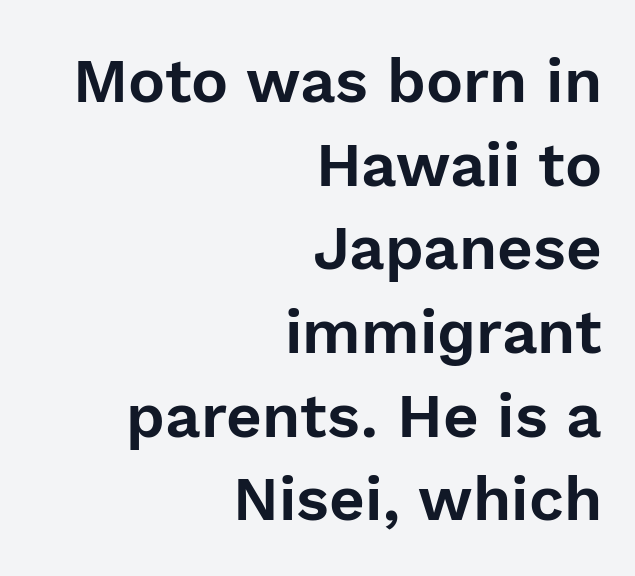
The image shows 62 px sans-serif type, upright; set right-aligned, normal line spacing (1.35x), normal letter spacing, not underlined; a medium x-height.
